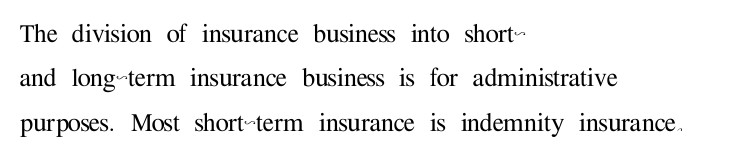
The image shows 30 px serif type, upright; set left-aligned, normal line spacing (1.48x), normal letter spacing, not underlined; medium stroke contrast and a medium x-height.
